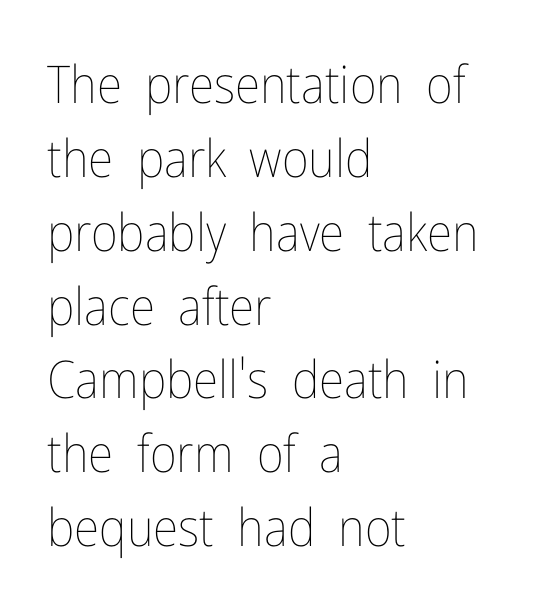
Ink coverage per letter is moderate at most. Honestly, there is no underline to notice here at all. Leading matches the norm, producing a regular column. Ordinary non-slanted type is in use. Note the varied advance widths — an 'i' is clearly narrower than an 'm'.
